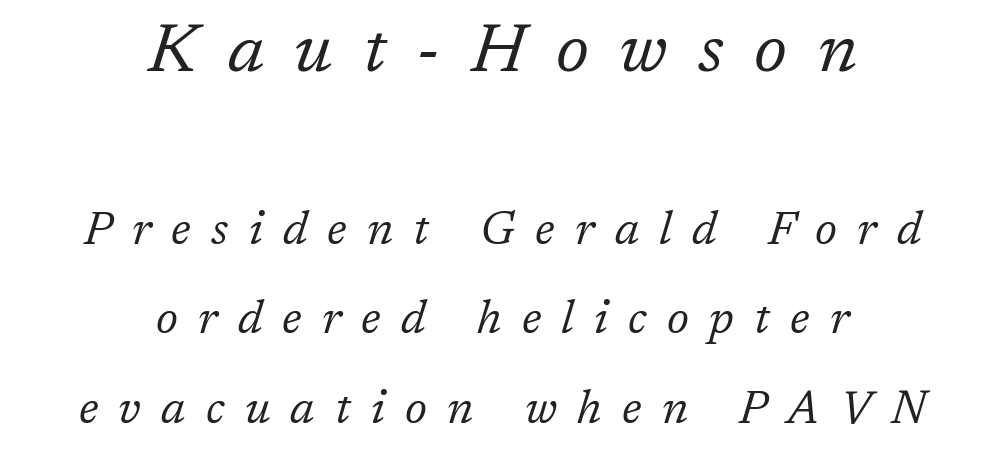
Q: Is the text bold? A: No.
Q: Is the text italic (slanted)? A: Yes, it leans right by about 17 degrees.
Q: Is the typeface a serif or a sans-serif typeface? A: Serif.
Q: Is the text underlined? A: No.
Q: How is the paragraph aligned? A: Centered.
Q: Is the spacing between letters normal or unusually wide? A: Unusually wide.
Q: Is the spacing between lines tight, normal or loose? A: Loose.
Q: Which block of text is set in a larger size, the first (top) or the second (bottom)? A: The first (top) one.
Q: Width (condensed, normal, or wide)? A: Normal.
Q: Stroke contrast? A: Low.
Q: x-height? A: Medium.
Q: Monospaced? A: No.
